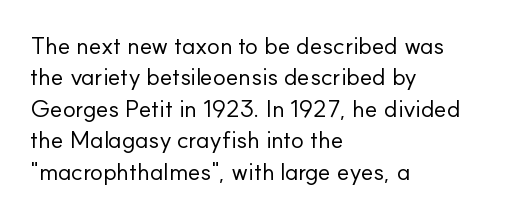
What stands out about the letter spacing? Nothing — it is the standard amount. Unmarked baselines from the first word to the last. The rendering anchors every line to the left-hand side. Regarding leading, the lines here are spaced in the standard way. Compared with a typical body face, this is equally light or lighter still. In terms of posture, this sample is upright.
